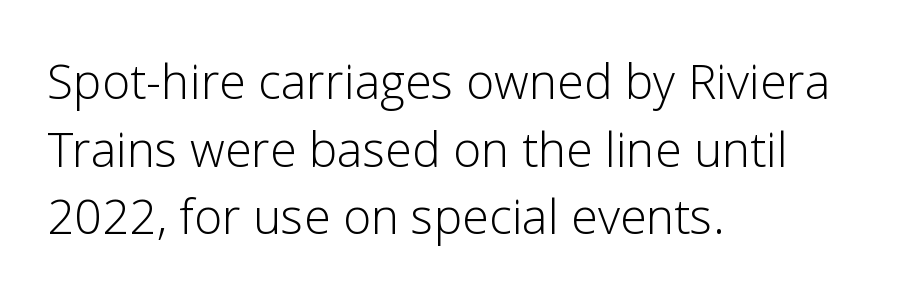
The image shows 48 px light sans-serif type, upright; set left-aligned, normal line spacing (1.41x), normal letter spacing, not underlined; low stroke contrast and a medium x-height.
